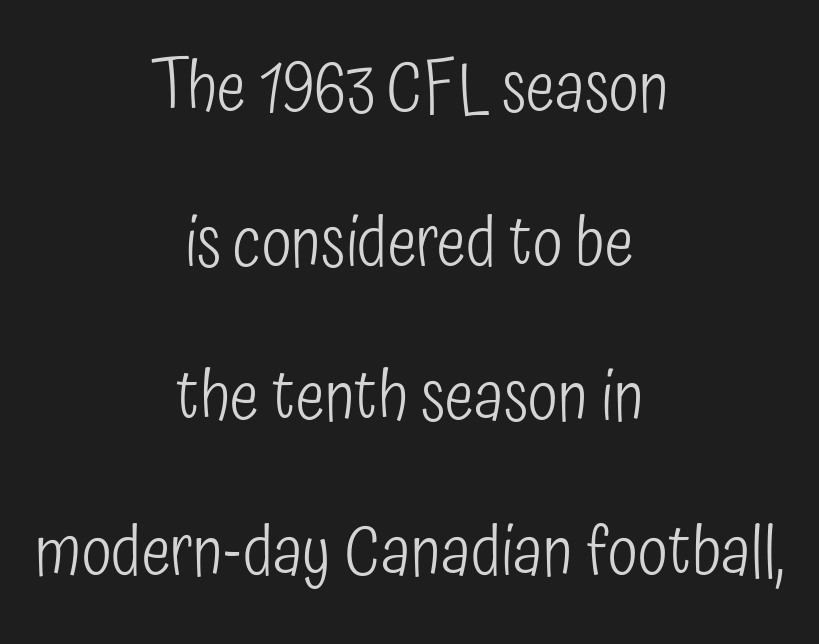
Q: Is the text bold? A: No.
Q: Is the text italic (slanted)? A: No, it is upright.
Q: Is the typeface a serif or a sans-serif typeface? A: Sans-serif.
Q: Is the text underlined? A: No.
Q: How is the paragraph aligned? A: Centered.
Q: Is the spacing between letters normal or unusually wide? A: Normal.
Q: Is the spacing between lines tight, normal or loose? A: Loose.
Q: Width (condensed, normal, or wide)? A: Condensed.
Q: Stroke contrast? A: Low.
Q: x-height? A: Medium.
Q: Monospaced? A: No.
